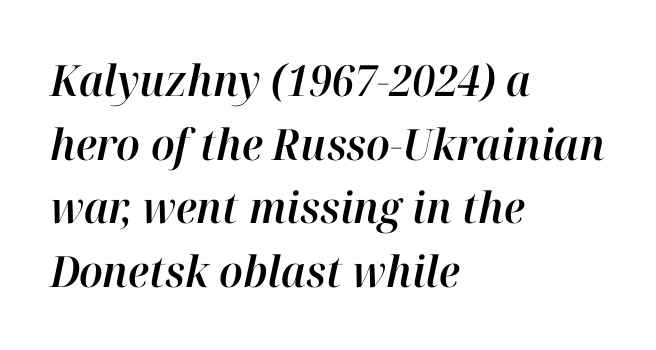
{"italic": "yes", "lean": "right", "slant_degrees": 12, "width": "normal", "stroke_contrast": "high", "x_height": "medium", "monospaced": "no", "underline": "no", "align": "left", "line_spacing": "normal", "line_spacing_ratio": 1.48, "letter_spacing": "normal", "letter_spacing_em": 0.0, "glyph_px": 43}
